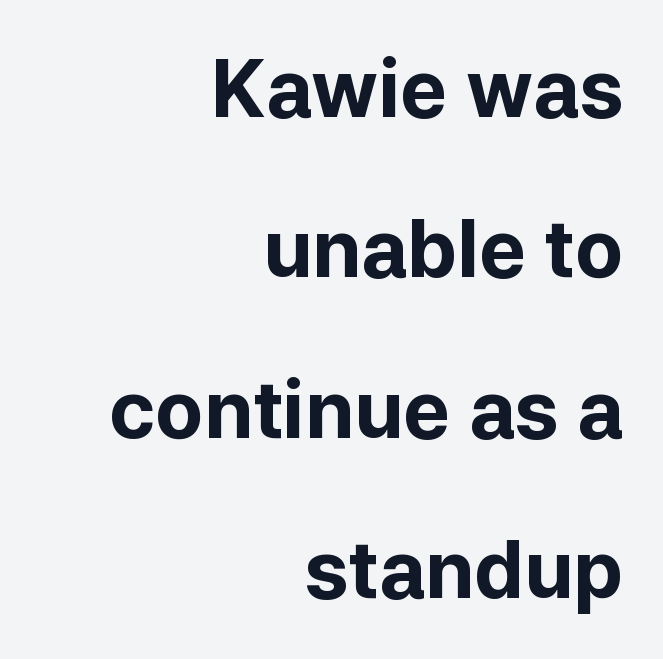
The image shows 79 px bold sans-serif type, upright; set right-aligned, loose line spacing (2.03x), normal letter spacing, not underlined; low stroke contrast and a medium x-height.
